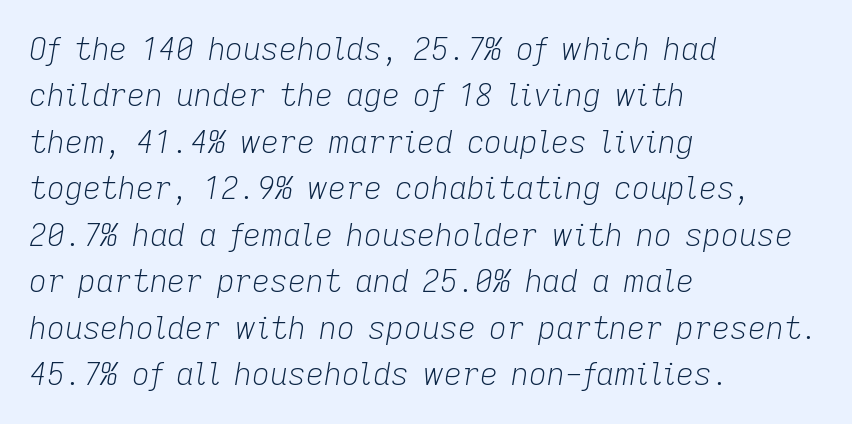
{"italic": "yes", "lean": "right", "slant_degrees": 9, "bold": "no", "weight": "light", "width": "normal", "stroke_contrast": "low", "x_height": "medium", "monospaced": "no", "underline": "no", "align": "left", "line_spacing": "normal", "line_spacing_ratio": 1.5, "letter_spacing": "normal", "letter_spacing_em": 0.0, "glyph_px": 31}
